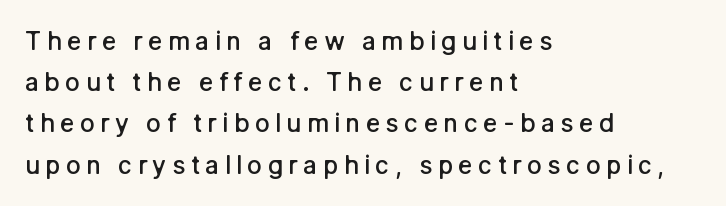
{"italic": "no", "bold": "semi", "underline": "no", "align": "left", "line_spacing": "normal", "line_spacing_ratio": 1.65, "letter_spacing": "wide", "letter_spacing_em": 0.21, "glyph_px": 25}
